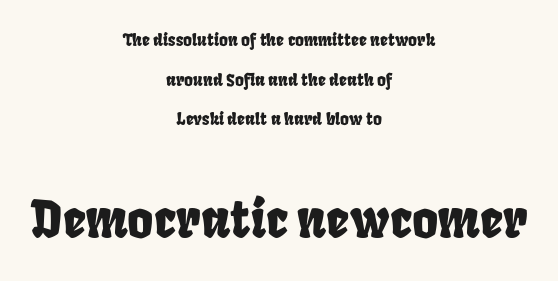
The passage shown is typed in a proportional face where columns would drift. Has an underline been added? It has not. Stroke terminals: plain, sans-serif. Layout note: lines centered.
